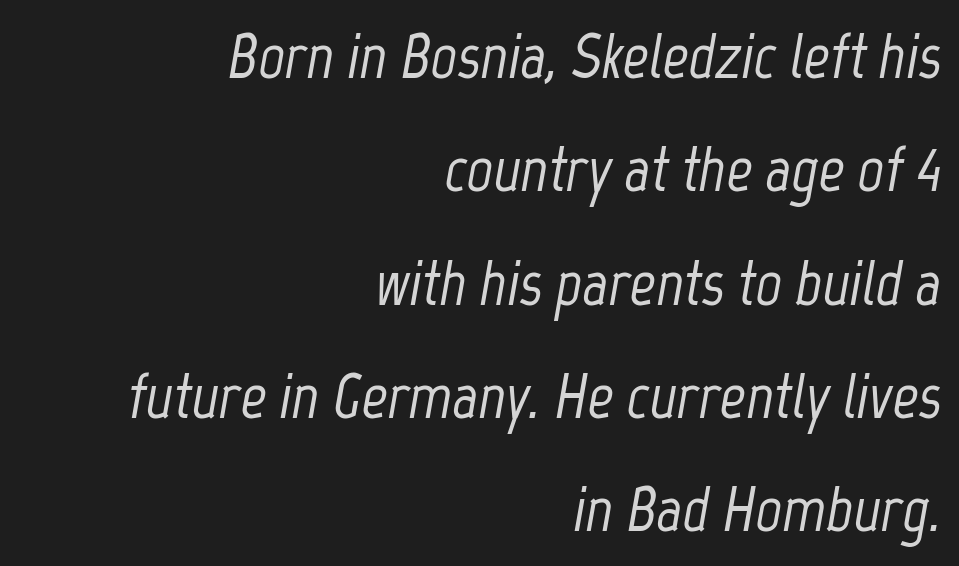
Q: Is the text italic (slanted)? A: Yes, it leans right by about 12 degrees.
Q: Is the text underlined? A: No.
Q: How is the paragraph aligned? A: Right-aligned.
Q: Is the spacing between letters normal or unusually wide? A: Normal.
Q: Width (condensed, normal, or wide)? A: Condensed.
Q: Stroke contrast? A: Low.
Q: x-height? A: Medium.
Q: Monospaced? A: No.
